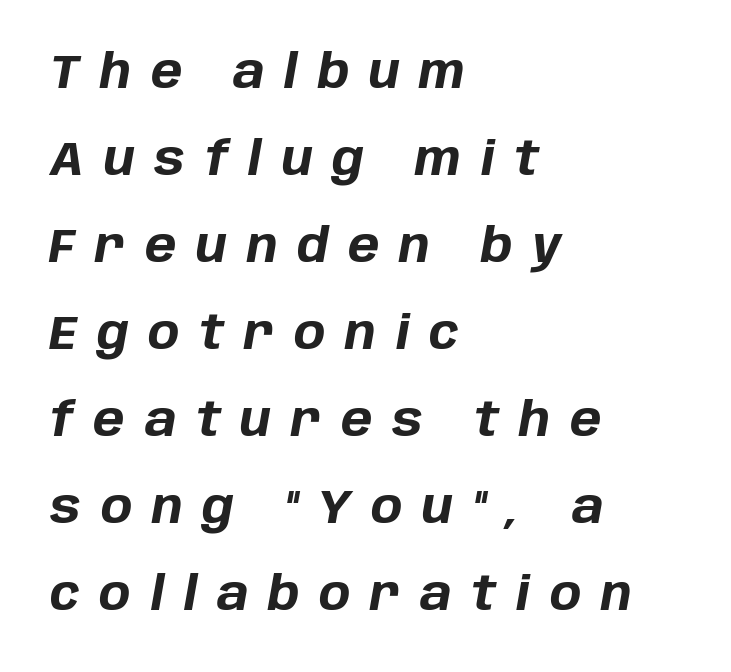
Q: Is the text bold? A: Yes.
Q: Is the text italic (slanted)? A: Yes, it leans right by about 10 degrees.
Q: Is the text underlined? A: No.
Q: How is the paragraph aligned? A: Left-aligned.
Q: Is the spacing between letters normal or unusually wide? A: Unusually wide.
Q: Width (condensed, normal, or wide)? A: Normal.
Q: Stroke contrast? A: Low.
Q: x-height? A: Large.
Q: Monospaced? A: No.
